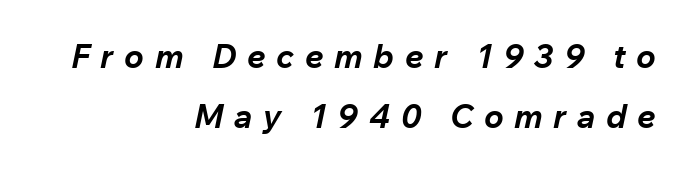
The image shows 33 px bold type, italic (leaning right); set right-aligned, line spacing 1.83x, unusually wide letter spacing (+0.32 em), not underlined; low stroke contrast and a medium x-height.
